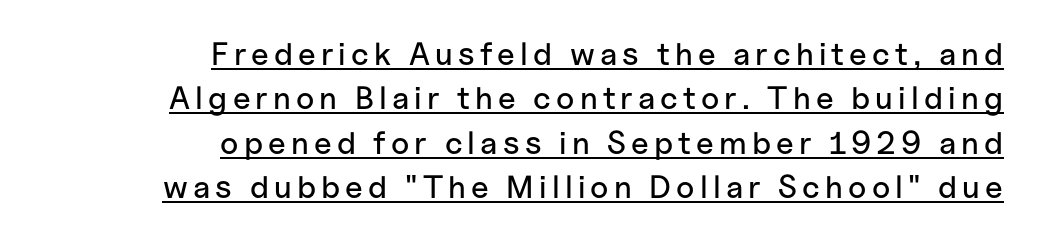
The image shows 32 px sans-serif type, upright; set right-aligned, normal line spacing (1.39x), underlined; low stroke contrast and a medium x-height.
